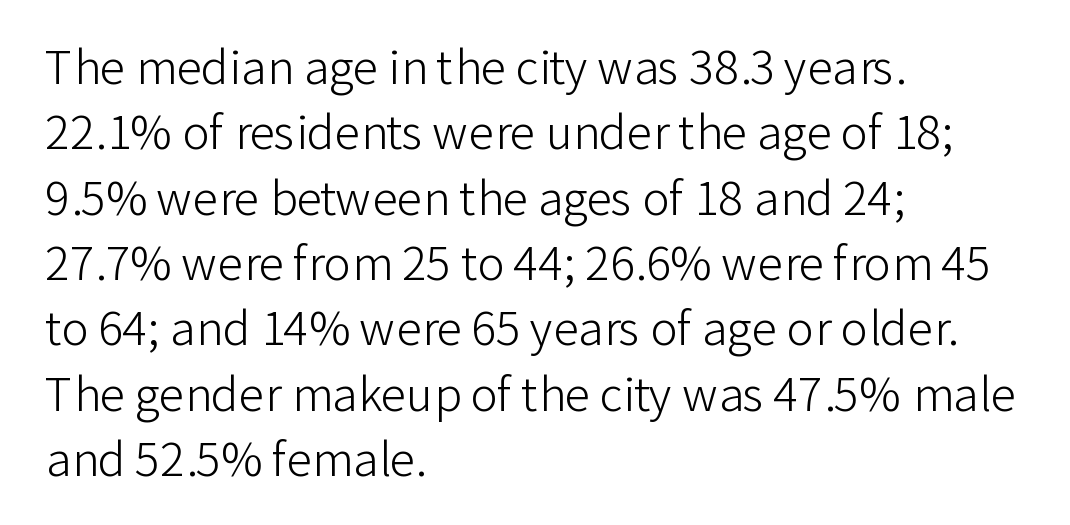
{"serif": "no", "italic": "no", "bold": "no", "weight": "light", "width": "normal", "stroke_contrast": "low", "x_height": "medium", "monospaced": "no", "underline": "no", "align": "left", "line_spacing": "normal", "line_spacing_ratio": 1.42, "letter_spacing": "normal", "letter_spacing_em": 0.0, "glyph_px": 46}
